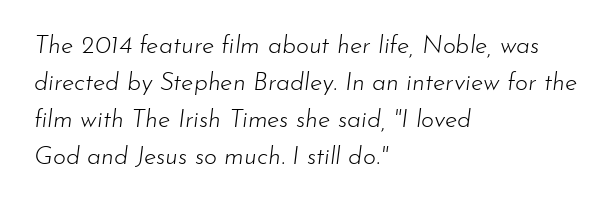
The image shows 25 px text type, italic (leaning right); set left-aligned, normal line spacing (1.48x), normal letter spacing, not underlined.
